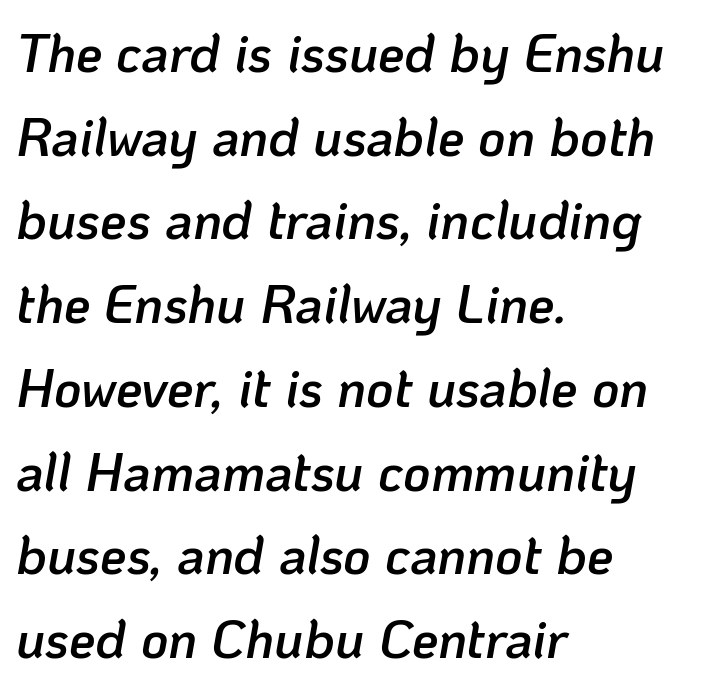
{"italic": "yes", "lean": "right", "slant_degrees": 10, "bold": "semi", "weight": "semibold", "width": "normal", "stroke_contrast": "low", "x_height": "medium", "monospaced": "no", "underline": "no", "align": "left", "line_spacing": "normal", "line_spacing_ratio": 1.58, "letter_spacing": "normal", "letter_spacing_em": 0.0, "glyph_px": 53}
